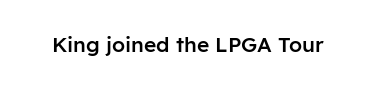
{"italic": "no", "bold": "semi", "underline": "no", "letter_spacing": "normal", "letter_spacing_em": 0.0, "glyph_px": 21}
